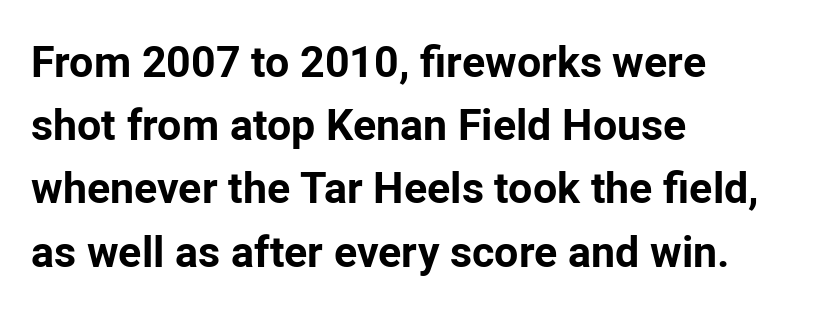
The image shows 43 px bold sans-serif type, upright; set left-aligned, normal line spacing (1.47x), normal letter spacing, not underlined; low stroke contrast and a medium x-height.
